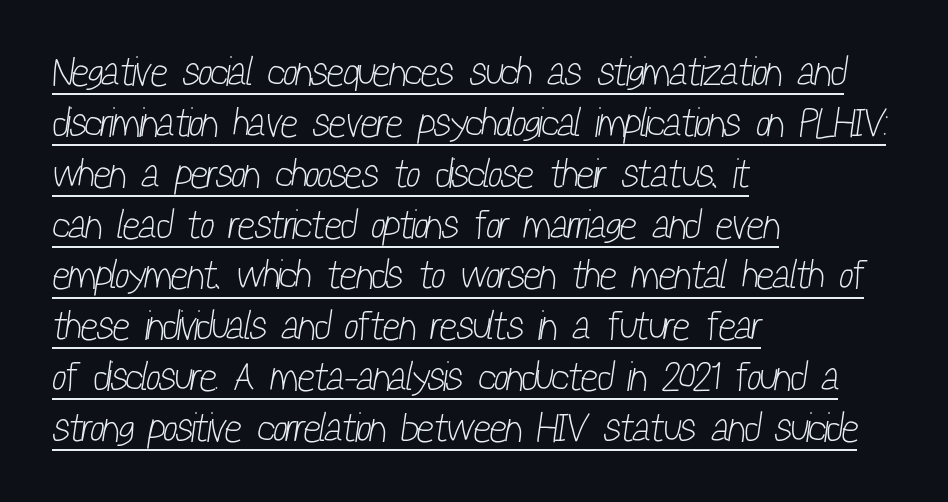
The image shows 41 px light, condensed sans-serif type; set left-aligned, line spacing 1.24x, normal letter spacing, underlined; low stroke contrast and a medium x-height.
